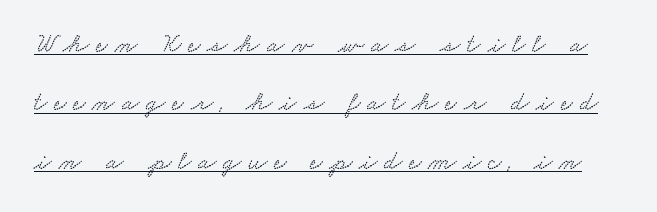
The image shows 26 px text type; set loose line spacing (2.25x), unusually wide letter spacing (+0.27 em), underlined.
